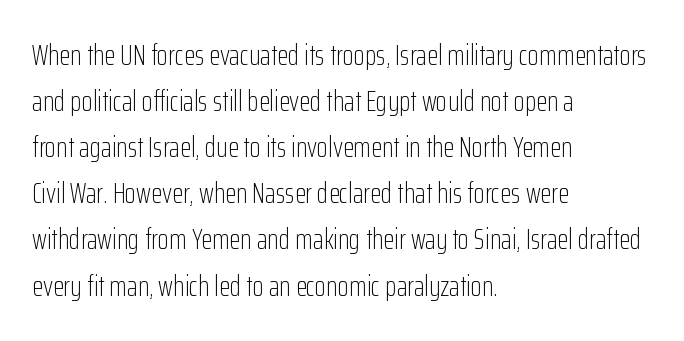
{"serif": "no", "italic": "no", "bold": "no", "weight": "light", "width": "condensed", "stroke_contrast": "low", "x_height": "medium", "monospaced": "no", "underline": "no", "align": "left", "line_spacing": "normal", "line_spacing_ratio": 1.59, "letter_spacing": "normal", "letter_spacing_em": 0.0, "glyph_px": 29}
